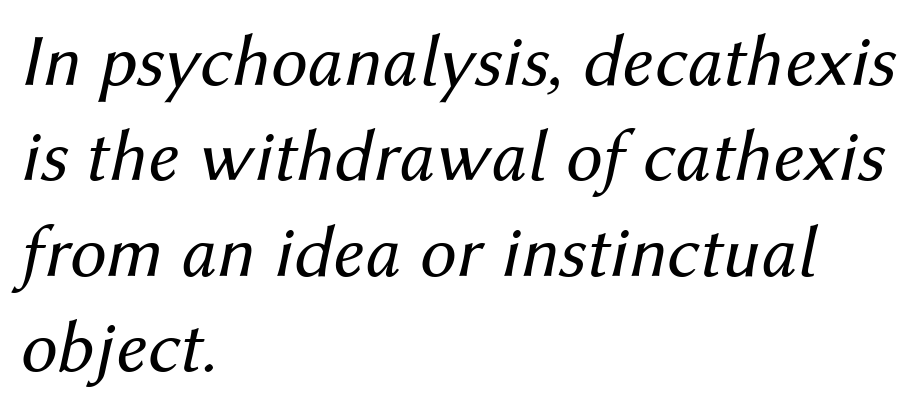
The image shows 74 px regular-weight type, italic (leaning right); set left-aligned, normal line spacing (1.29x), normal letter spacing, not underlined; medium stroke contrast and a medium x-height.
